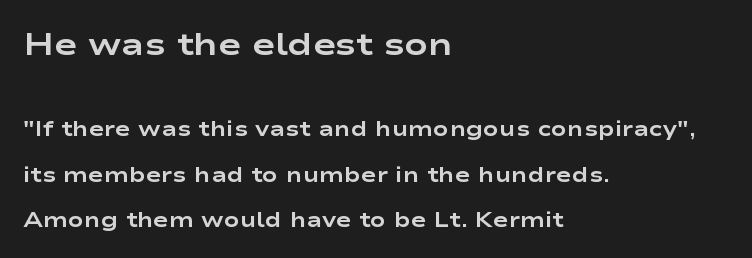
The image shows 31 px bold, wide sans-serif type, upright; set left-aligned, loose line spacing (2.15x), normal letter spacing, not underlined; the first (top) block is 1.48x larger; low stroke contrast and a medium x-height.
